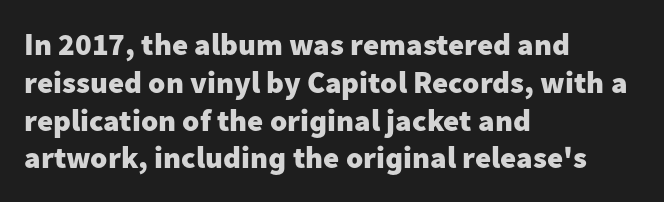
The image shows 31 px heavy sans-serif type, upright; set left-aligned, line spacing 1.22x, normal letter spacing, not underlined; low stroke contrast and a medium x-height.
